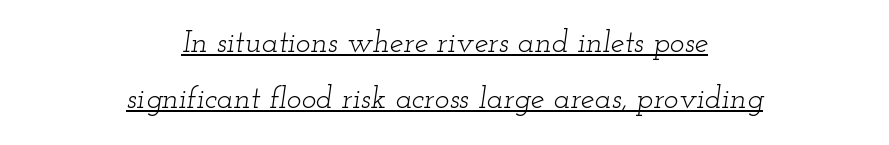
{"serif": "yes", "italic": "yes", "lean": "right", "slant_degrees": 12, "bold": "no", "weight": "light", "width": "wide", "stroke_contrast": "low", "x_height": "small", "monospaced": "no", "underline": "yes", "align": "center", "line_spacing_ratio": 1.81, "letter_spacing": "normal", "letter_spacing_em": 0.0, "glyph_px": 31}
